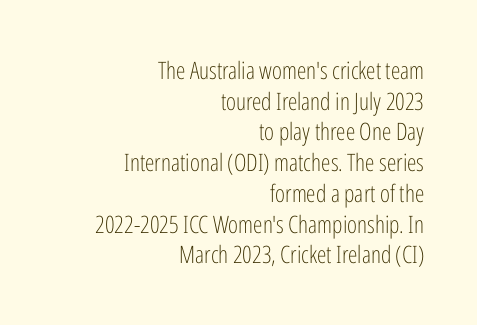
Notice how the stems are strictly vertical — no italics here. Descenders hang freely into open space. Each new line begins a customary step beneath the previous one. Each line ends at the same right margin while the left side varies. No extra tracking has been applied to these lines. Is this a heavy cut? Hardly; it is regular or lighter.
